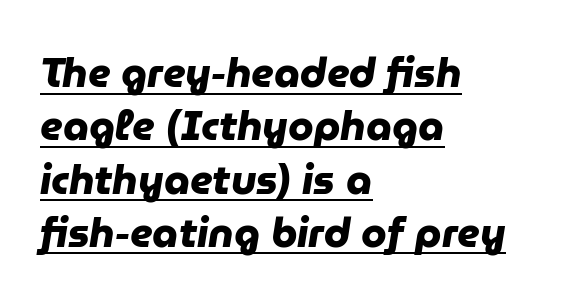
{"serif": "no", "bold": "yes", "weight": "heavy", "width": "normal", "stroke_contrast": "low", "x_height": "medium", "monospaced": "no", "underline": "yes", "align": "left", "line_spacing": "normal", "line_spacing_ratio": 1.3, "letter_spacing": "normal", "letter_spacing_em": 0.0, "glyph_px": 41}
